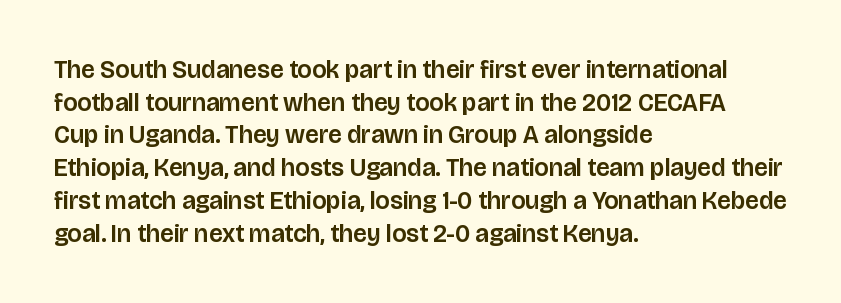
The image shows 25 px text type, upright; set left-aligned, normal line spacing (1.31x), normal letter spacing, not underlined.
